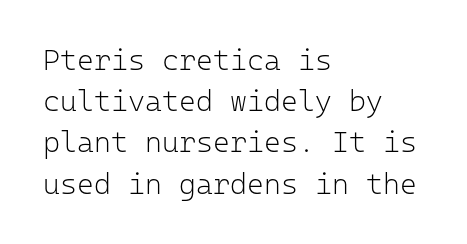
The image shows 29 px light sans-serif type, upright, monospaced; set left-aligned, normal line spacing (1.42x), normal letter spacing, not underlined; low stroke contrast and a medium x-height.
